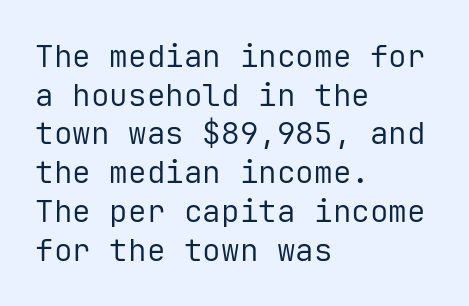
The image shows 31 px regular-weight sans-serif type, upright, monospaced; set left-aligned, normal line spacing (1.25x), normal letter spacing, not underlined; low stroke contrast and a medium x-height.
